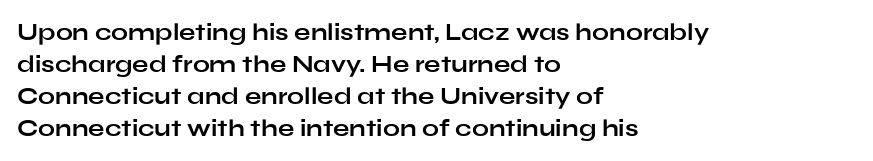
Heavy-handed strokes throughout: this text is bold. Ordinary non-slanted type is in use. The text block is weighted toward the left margin, trailing off unevenly rightward. Students, observe: this is what conventionally led text looks like. Students, note that the glyphs here touch the page at normal intervals. The words here are not underlined.
